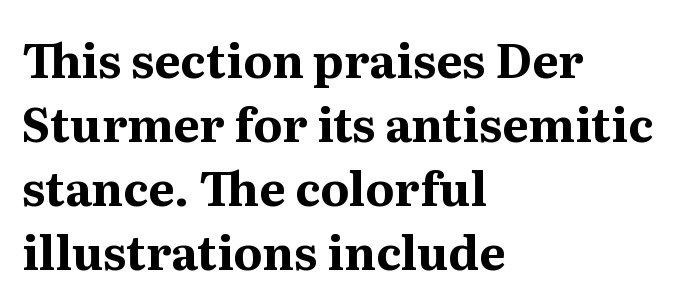
{"serif": "yes", "italic": "no", "bold": "yes", "weight": "bold", "width": "normal", "stroke_contrast": "medium", "x_height": "medium", "monospaced": "no", "underline": "no", "align": "left", "line_spacing": "normal", "line_spacing_ratio": 1.36, "letter_spacing": "normal", "letter_spacing_em": 0.0, "glyph_px": 47}
